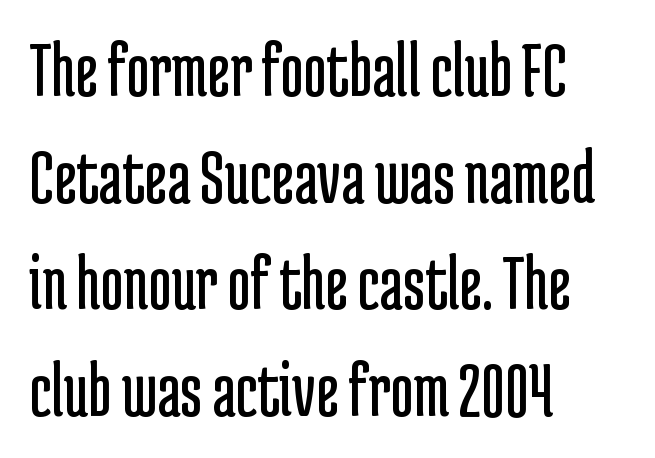
Caption: standard tracking, unaltered. Posture: vertical. The gap between lines stays unmarked. Is the type heavy? It reads as light-to-regular instead.
